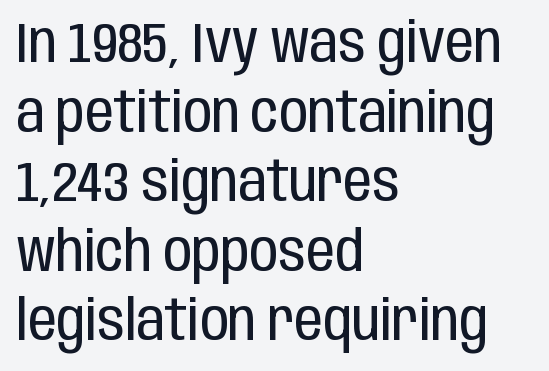
The image shows 57 px regular-weight, condensed sans-serif type, upright; set left-aligned, line spacing 1.22x, normal letter spacing, not underlined; low stroke contrast and a large x-height.
